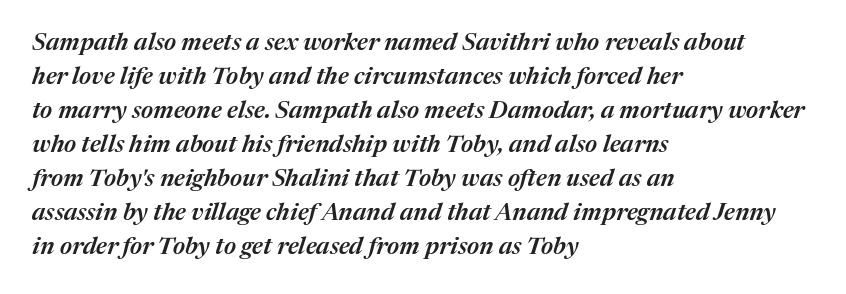
The string is rendered with underlining switched off. In CSS terms this would be text-align: left. Whoever set this chose a conventional vertical rhythm. These lines were composed using italics.
